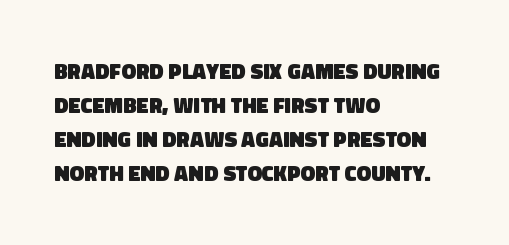
{"bold": "yes", "underline": "no", "align": "left", "line_spacing": "normal", "line_spacing_ratio": 1.55, "letter_spacing": "normal", "letter_spacing_em": 0.0, "glyph_px": 22}
